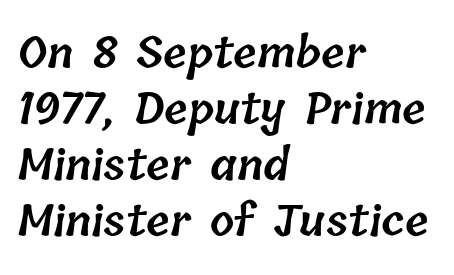
{"bold": "semi", "weight": "semibold", "width": "normal", "stroke_contrast": "low", "x_height": "medium", "monospaced": "no", "underline": "no", "align": "left", "line_spacing": "normal", "line_spacing_ratio": 1.3, "letter_spacing": "normal", "letter_spacing_em": 0.0, "glyph_px": 43}
